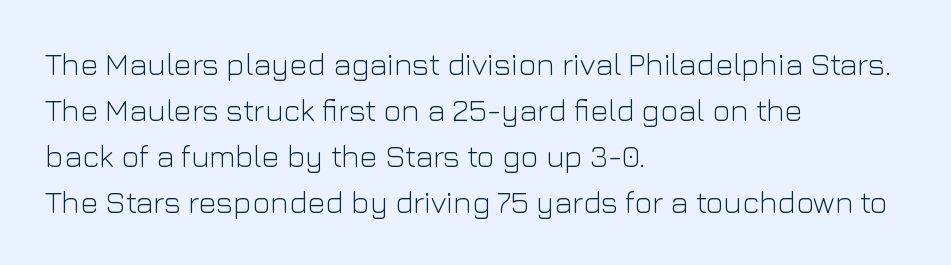
{"serif": "no", "italic": "no", "bold": "no", "weight": "light", "width": "normal", "stroke_contrast": "low", "x_height": "medium", "monospaced": "no", "underline": "no", "align": "left", "line_spacing": "normal", "line_spacing_ratio": 1.48, "letter_spacing": "normal", "letter_spacing_em": 0.0, "glyph_px": 31}
